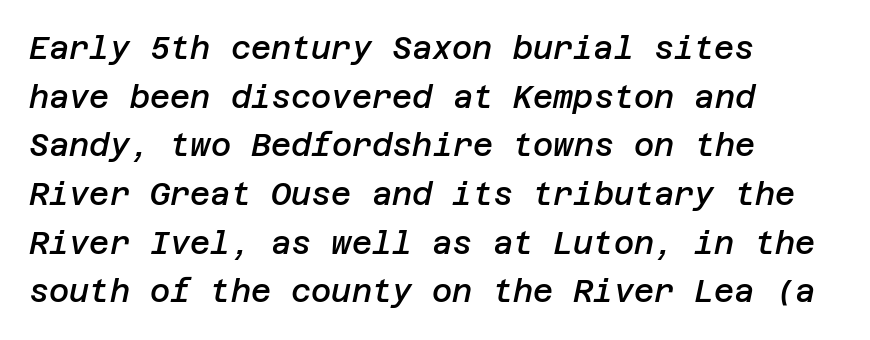
The image shows 31 px semibold type, italic (leaning right); set left-aligned, normal line spacing (1.57x), normal letter spacing, not underlined; low stroke contrast and a large x-height.
